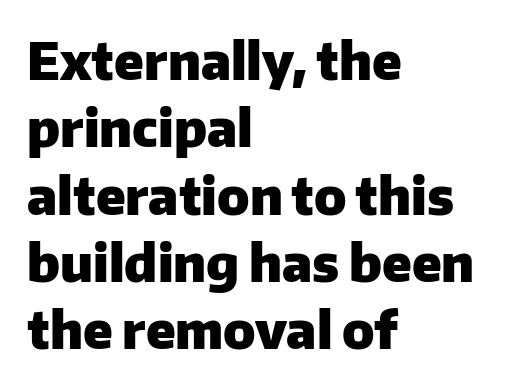
Letterform terminals end flat and unadorned throughout the passage. Check the space under the baseline: it is left empty. A normal amount of white space separates one row of letters from the next. A dark, heavy texture on the line: the type is bold. Spacing verdict: proportional, widths tailored to each character. The typesetter chose a ragged-right arrangement here.
